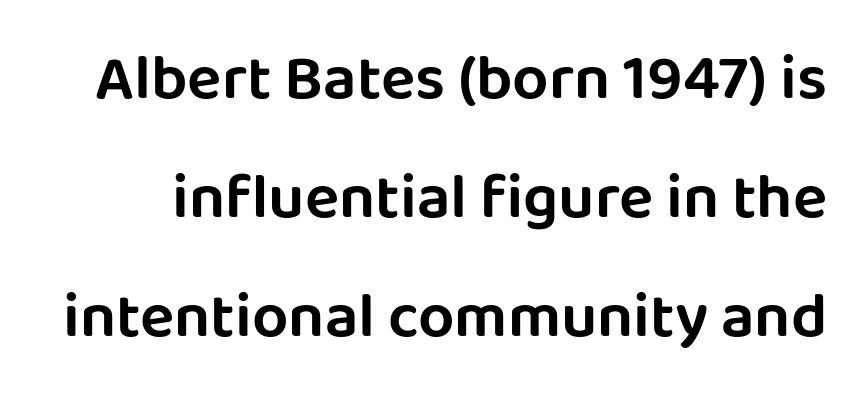
{"serif": "no", "italic": "no", "width": "normal", "stroke_contrast": "low", "x_height": "large", "monospaced": "no", "underline": "no", "line_spacing_ratio": 1.86, "letter_spacing": "normal", "letter_spacing_em": 0.0, "glyph_px": 64}
